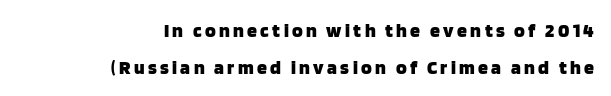
The image shows 20 px bold type, upright; set right-aligned, line spacing 1.84x, not underlined.
